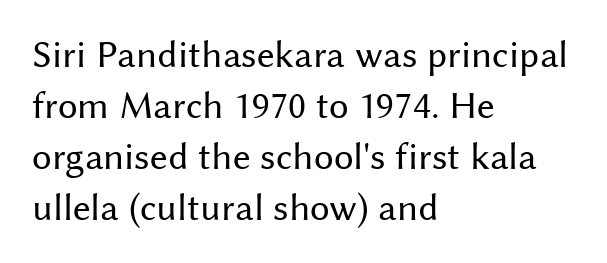
This sample uses a sans-serif face. This sample is left-justified, so line endings fall wherever the words run out. The space between consecutive lines is moderate. Decoration check: the copy has no underline. This sample has the flowing, uneven cadence of proportional lettering. There is no visible air inserted between adjacent glyphs.
